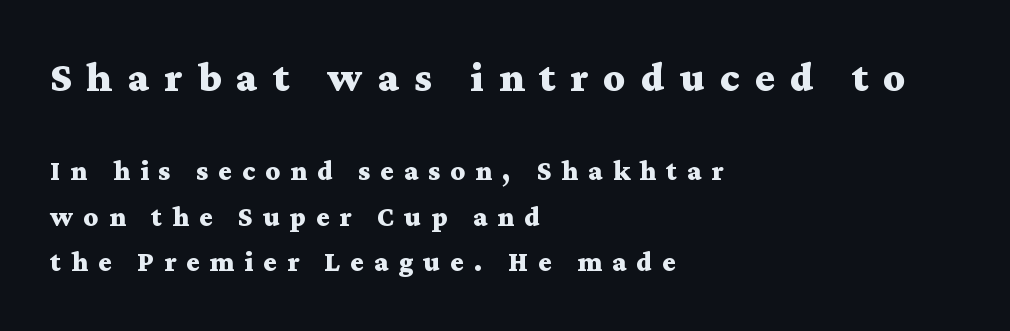
Proportional: the letters do not fall into vertical columns. The block of text has a typical density, with ordinary space between rows. The rendering inserts visible extra space after every character. Reading down the block, your eye returns to a fixed left position each line. The upper block of text is set noticeably larger than the block beneath it. The baseline area is clear.
